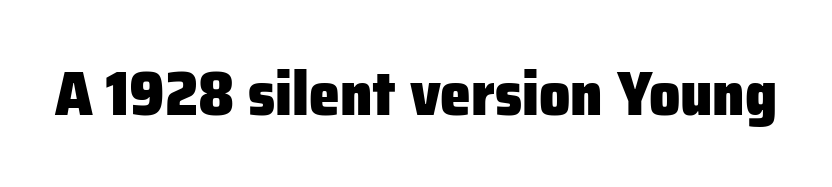
Q: Is the text bold? A: Yes.
Q: Is the text italic (slanted)? A: No, it is upright.
Q: Is the typeface a serif or a sans-serif typeface? A: Sans-serif.
Q: Is the text underlined? A: No.
Q: Is the spacing between letters normal or unusually wide? A: Normal.
Q: Width (condensed, normal, or wide)? A: Normal.
Q: Stroke contrast? A: Low.
Q: x-height? A: Medium.
Q: Monospaced? A: No.
